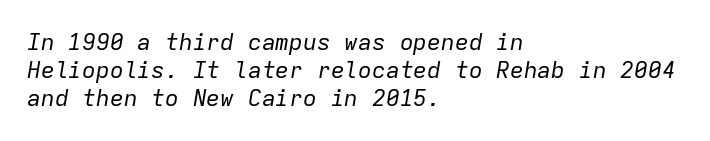
The image shows 23 px text type, italic (leaning right); set left-aligned, line spacing 1.22x, normal letter spacing, not underlined.
